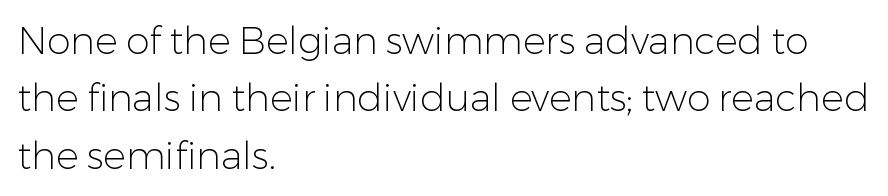
Q: Is the text bold? A: No.
Q: Is the text italic (slanted)? A: No, it is upright.
Q: Is the typeface a serif or a sans-serif typeface? A: Sans-serif.
Q: Is the text underlined? A: No.
Q: How is the paragraph aligned? A: Left-aligned.
Q: Is the spacing between letters normal or unusually wide? A: Normal.
Q: Is the spacing between lines tight, normal or loose? A: Normal.
Q: Width (condensed, normal, or wide)? A: Normal.
Q: Stroke contrast? A: Low.
Q: x-height? A: Medium.
Q: Monospaced? A: No.
